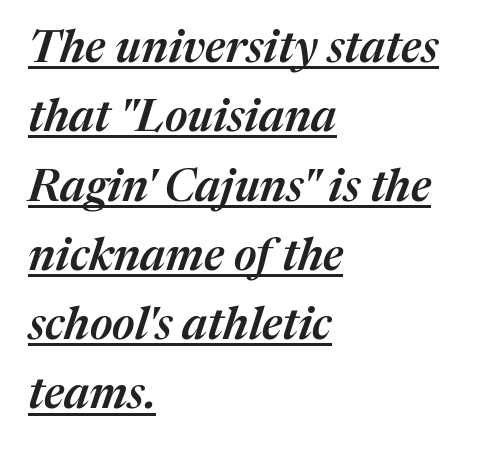
{"italic": "yes", "lean": "right", "slant_degrees": 17, "bold": "semi", "weight": "semibold", "width": "normal", "stroke_contrast": "medium", "x_height": "medium", "monospaced": "no", "underline": "yes", "align": "left", "line_spacing": "normal", "line_spacing_ratio": 1.54, "letter_spacing": "normal", "letter_spacing_em": 0.0, "glyph_px": 45}
